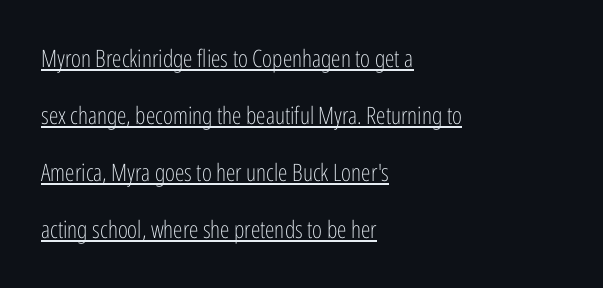
{"italic": "no", "bold": "no", "underline": "yes", "align": "left", "line_spacing": "loose", "line_spacing_ratio": 2.38, "letter_spacing": "normal", "letter_spacing_em": 0.0, "glyph_px": 24}
